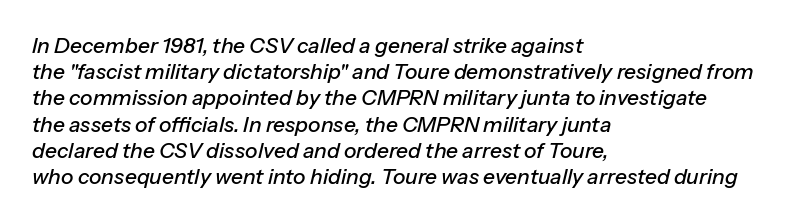
The image shows 21 px text type, italic (leaning right); set left-aligned, normal line spacing (1.25x), normal letter spacing, not underlined.
